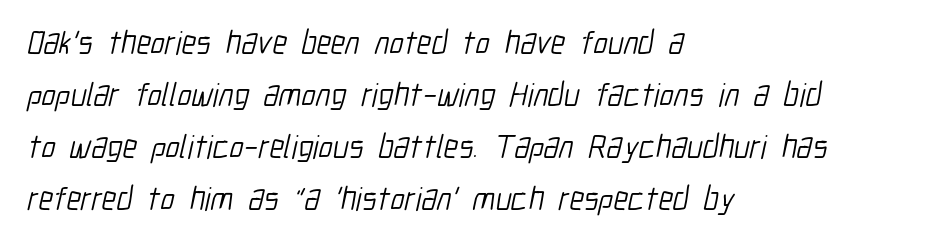
Q: Is the text bold? A: No.
Q: Is the typeface a serif or a sans-serif typeface? A: Sans-serif.
Q: Is the text underlined? A: No.
Q: How is the paragraph aligned? A: Left-aligned.
Q: Is the spacing between letters normal or unusually wide? A: Normal.
Q: Is the spacing between lines tight, normal or loose? A: Normal.
Q: Width (condensed, normal, or wide)? A: Condensed.
Q: Stroke contrast? A: Low.
Q: x-height? A: Medium.
Q: Monospaced? A: No.
